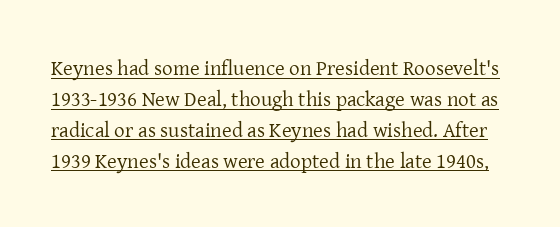
Quick note: not italic, upright. No extra tracking has been applied to these lines. Compared with undecorated copy, this sample adds a rule below the words. Quick note: interline space is typical. Summary of weight: not heavy and not bold.
